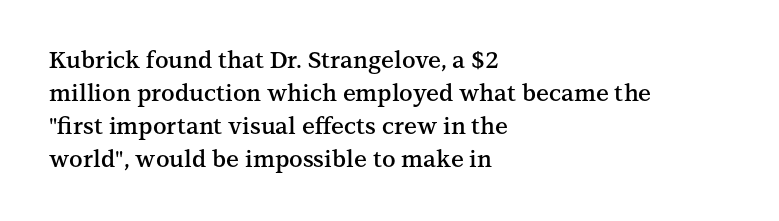
The image shows 23 px text type, upright; set left-aligned, normal line spacing (1.43x), normal letter spacing, not underlined.
